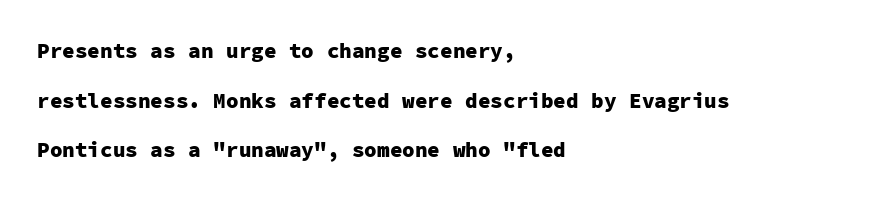
{"italic": "no", "bold": "yes", "underline": "no", "align": "left", "line_spacing": "loose", "line_spacing_ratio": 2.36, "letter_spacing": "normal", "letter_spacing_em": 0.0, "glyph_px": 21}
